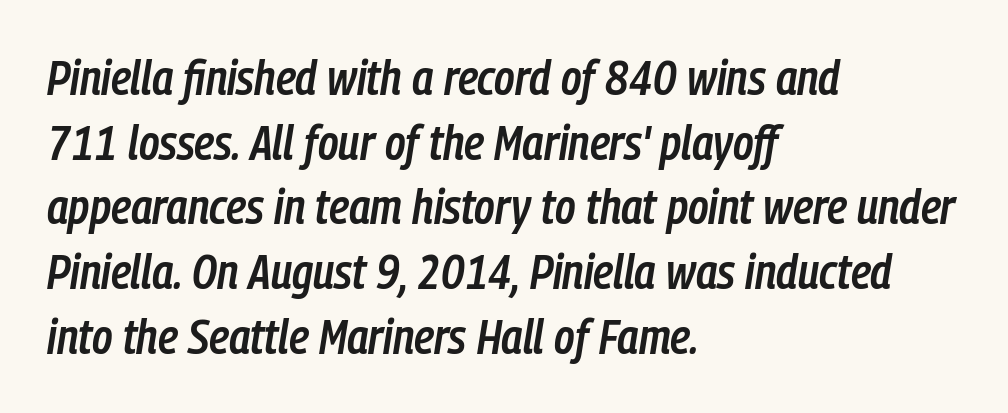
Q: Is the text bold? A: Semi-bold.
Q: Is the text italic (slanted)? A: Yes, it leans right by about 9 degrees.
Q: Is the text underlined? A: No.
Q: How is the paragraph aligned? A: Left-aligned.
Q: Is the spacing between letters normal or unusually wide? A: Normal.
Q: Is the spacing between lines tight, normal or loose? A: Normal.
Q: Width (condensed, normal, or wide)? A: Condensed.
Q: Stroke contrast? A: Low.
Q: x-height? A: Medium.
Q: Monospaced? A: No.
